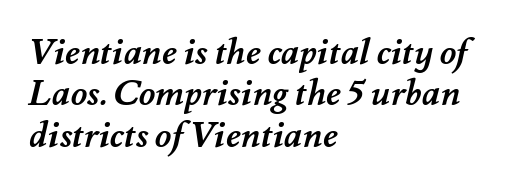
The image shows 36 px semibold type; set left-aligned, tight line spacing (1.15x), normal letter spacing, not underlined; medium stroke contrast and a small x-height.
